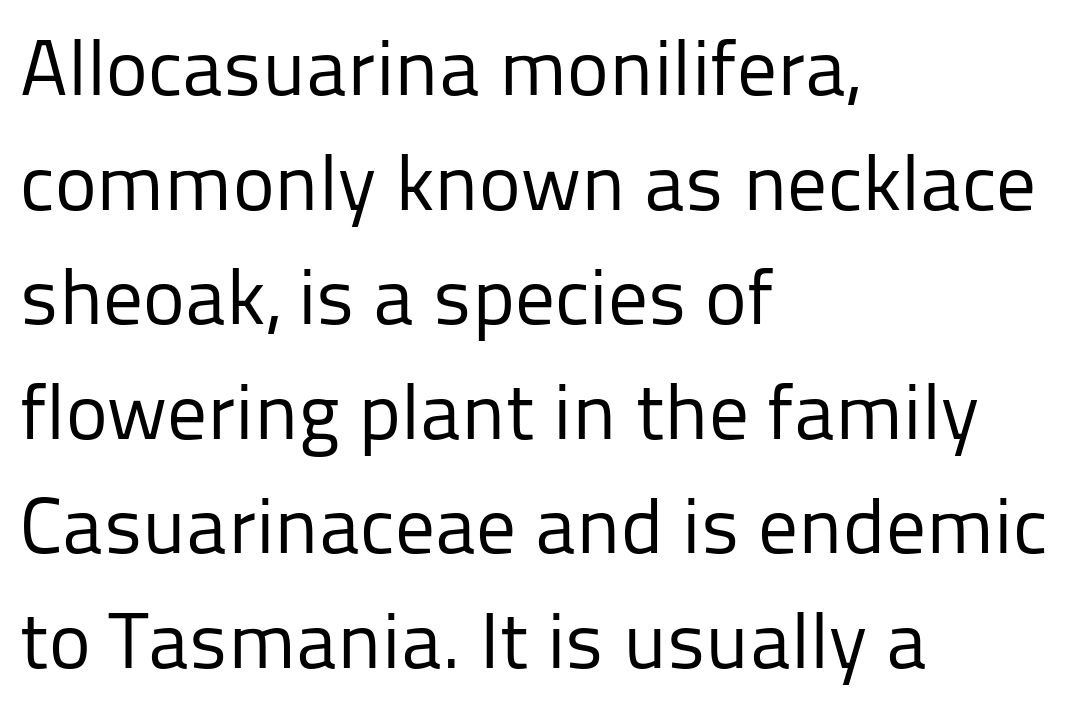
{"serif": "no", "italic": "no", "bold": "no", "weight": "regular", "width": "normal", "stroke_contrast": "low", "x_height": "medium", "monospaced": "no", "underline": "no", "align": "left", "line_spacing": "normal", "line_spacing_ratio": 1.45, "letter_spacing": "normal", "letter_spacing_em": 0.0, "glyph_px": 79}
